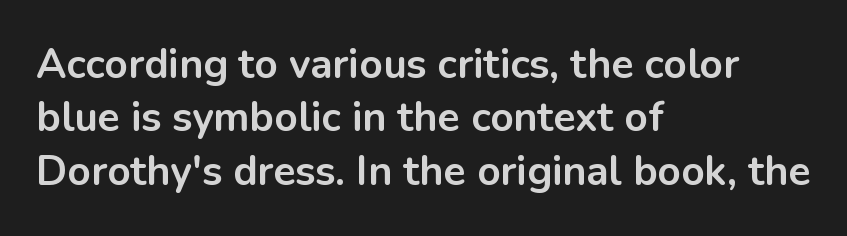
There is no visible air inserted between adjacent glyphs. Clear beneath every line of the passage. Font category for this specimen: sans-serif. This is roman type, the default non-slanted kind. Each glyph is drawn with heavy, bold strokes. Horizontal alignment here is leftward, the default for most running prose.
